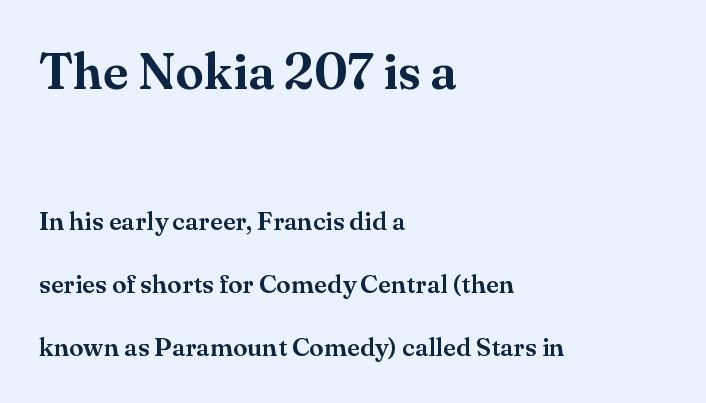
In this sample the first text group is rendered at the bigger scale. Little horizontal feet cap the strokes, marking this as serif type. Bare-footed words on every line. Tracking here is standard; glyphs follow each other at the usual distance.
